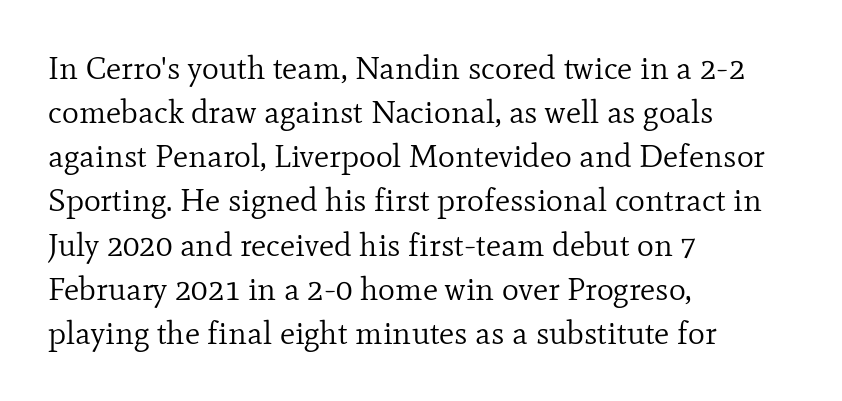
A classic flush-left, rag-right setting is used for this passage. The glyphs are unaccompanied by any horizontal stroke below them. Is the type heavy? It reads as light-to-regular instead. Summary of vertical rhythm: regular, with standard interline spacing. Each letter keeps its own natural width here, so spacing adapts to shape.
